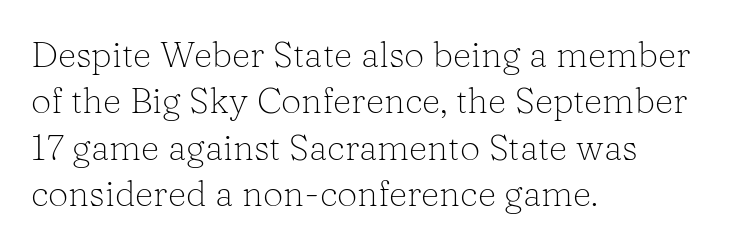
The image shows 36 px light serif type, upright; set left-aligned, normal line spacing (1.29x), normal letter spacing, not underlined; low stroke contrast and a medium x-height.
